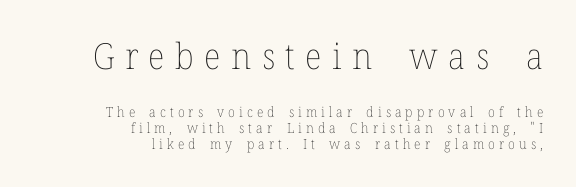
No chunkiness to these letters — they're not bold. There is plenty of visible air inserted between adjacent glyphs. Reading top to bottom, the characters get smaller at the block break. The face used here is proportionally spaced, like ordinary book or web type. The compositor pushed each line to the right boundary.
